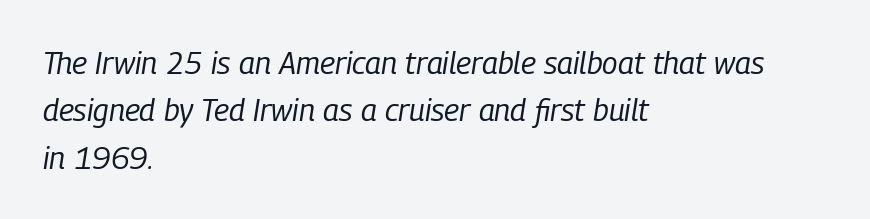
Q: Is the text bold? A: No.
Q: Is the text italic (slanted)? A: Yes, it leans right by about 9 degrees.
Q: Is the text underlined? A: No.
Q: How is the paragraph aligned? A: Left-aligned.
Q: Is the spacing between letters normal or unusually wide? A: Normal.
Q: Is the spacing between lines tight, normal or loose? A: Normal.
Q: Width (condensed, normal, or wide)? A: Condensed.
Q: Stroke contrast? A: Low.
Q: x-height? A: Medium.
Q: Monospaced? A: No.
